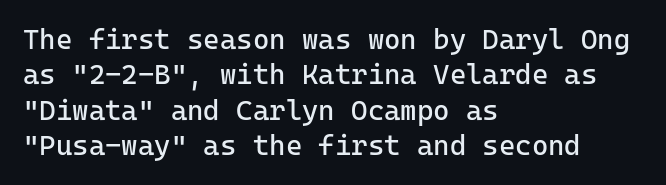
{"serif": "no", "italic": "no", "bold": "no", "weight": "regular", "width": "normal", "stroke_contrast": "low", "x_height": "medium", "monospaced": "yes", "underline": "no", "align": "left", "line_spacing": "normal", "line_spacing_ratio": 1.26, "letter_spacing": "normal", "letter_spacing_em": 0.0, "glyph_px": 28}
